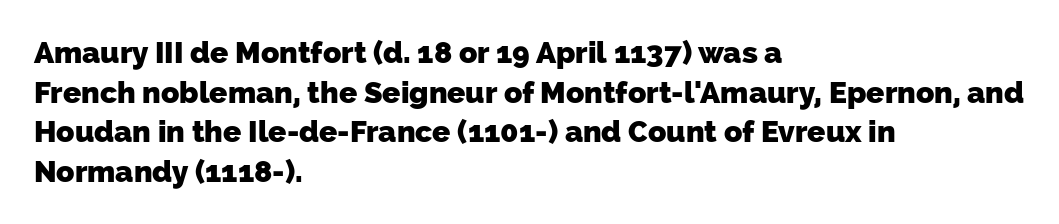
Q: Is the text bold? A: Yes.
Q: Is the typeface a serif or a sans-serif typeface? A: Sans-serif.
Q: Is the text underlined? A: No.
Q: How is the paragraph aligned? A: Left-aligned.
Q: Is the spacing between letters normal or unusually wide? A: Normal.
Q: Is the spacing between lines tight, normal or loose? A: Normal.
Q: Width (condensed, normal, or wide)? A: Normal.
Q: Stroke contrast? A: Low.
Q: x-height? A: Medium.
Q: Monospaced? A: No.
